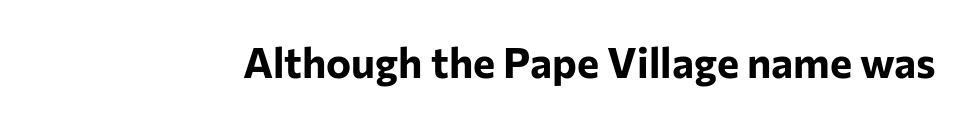
Clear beneath every line of the passage. What kind of face is this? One without serifs — a sans. Is the type bold? Yes — the strokes are clearly thick and heavy. Think of a printed novel: that variable character pitch is what you see here. The specimen reads as upright at a glance.
